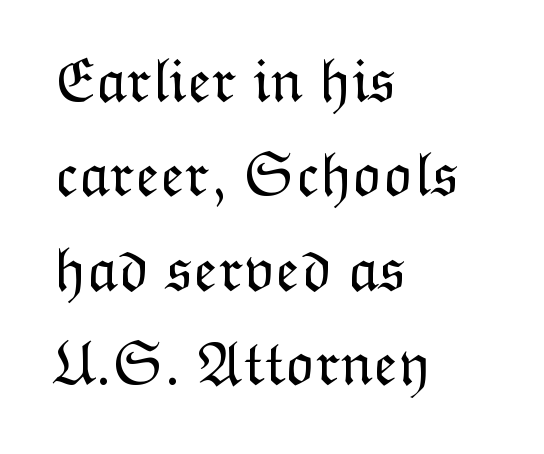
Rows of type keep a routine distance in the vertical direction. Stem width sits at or under what a default text font uses. The lettering stays uniformly vertical, giving the passage a roman look. Caption: standard tracking, unaltered.
